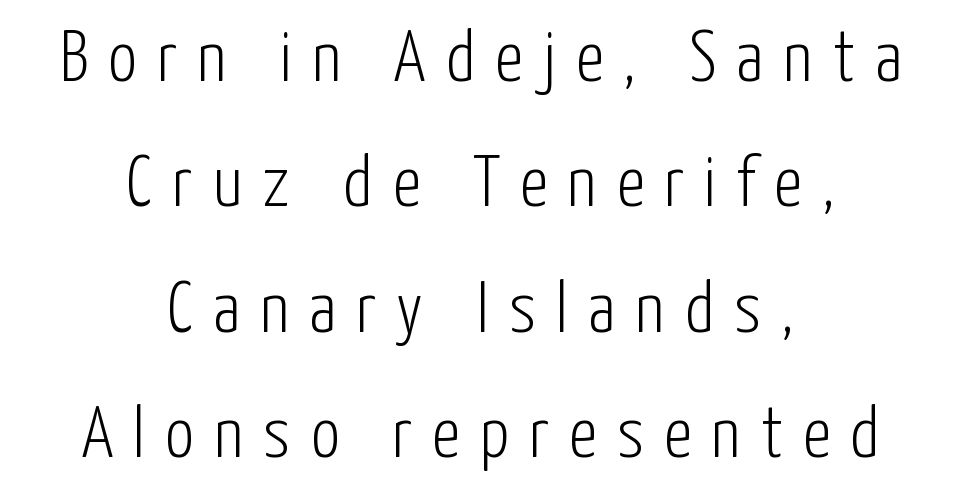
The image shows 72 px light, condensed sans-serif type, upright; set centered, line spacing 1.74x, unusually wide letter spacing (+0.28 em), not underlined; low stroke contrast and a medium x-height.
